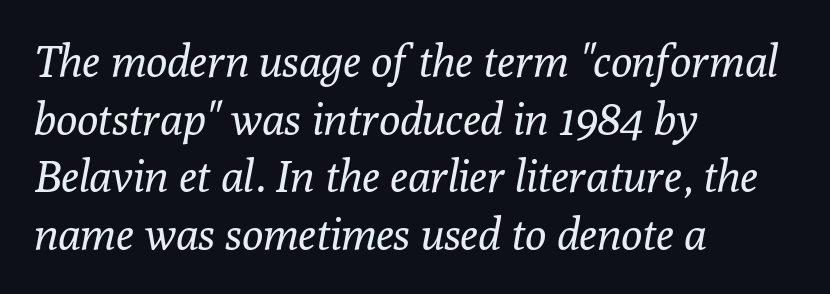
The image shows 44 px regular-weight serif type, italic (leaning right); set left-aligned, normal line spacing (1.31x), normal letter spacing, not underlined; low stroke contrast and a medium x-height.
